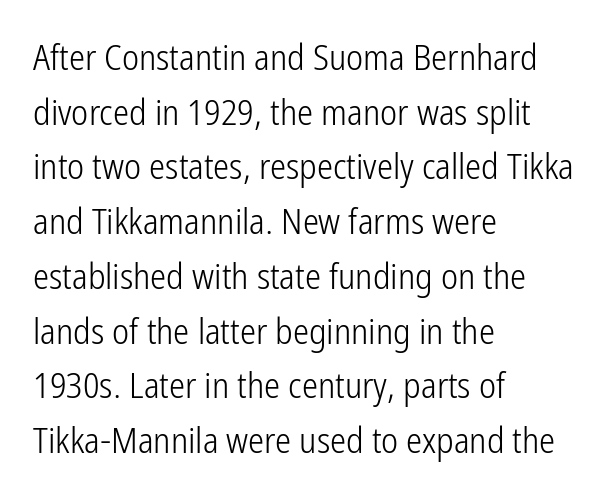
Q: Is the text bold? A: No.
Q: Is the text italic (slanted)? A: No, it is upright.
Q: Is the typeface a serif or a sans-serif typeface? A: Sans-serif.
Q: Is the text underlined? A: No.
Q: How is the paragraph aligned? A: Left-aligned.
Q: Is the spacing between letters normal or unusually wide? A: Normal.
Q: Is the spacing between lines tight, normal or loose? A: Normal.
Q: Width (condensed, normal, or wide)? A: Condensed.
Q: Stroke contrast? A: Low.
Q: x-height? A: Medium.
Q: Monospaced? A: No.
